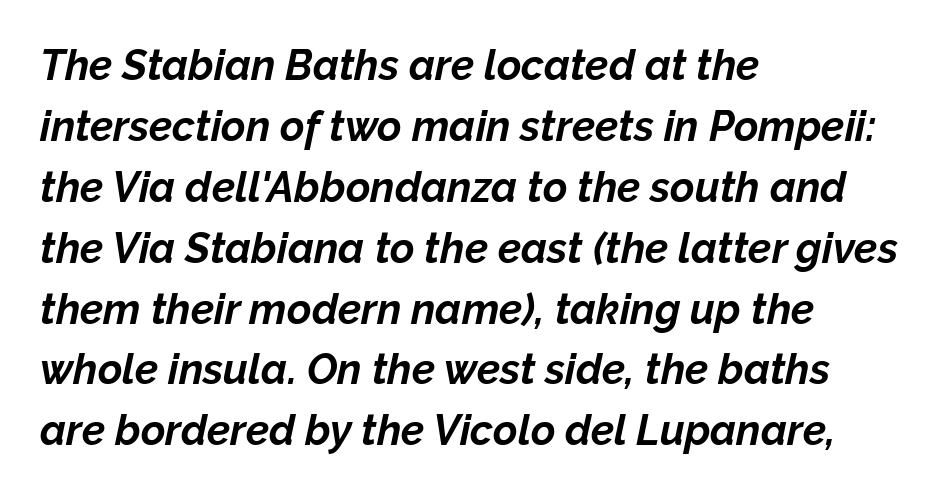
The image shows 42 px bold type, italic (leaning right); set left-aligned, normal line spacing (1.45x), normal letter spacing, not underlined; low stroke contrast and a medium x-height.
